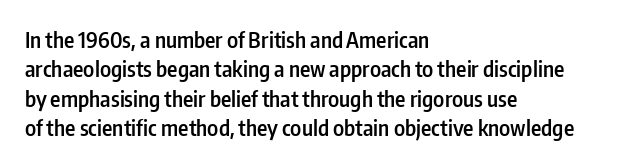
Q: Is the text bold? A: Semi-bold.
Q: Is the text italic (slanted)? A: No, it is upright.
Q: Is the text underlined? A: No.
Q: How is the paragraph aligned? A: Left-aligned.
Q: Is the spacing between letters normal or unusually wide? A: Normal.
Q: Is the spacing between lines tight, normal or loose? A: Normal.
